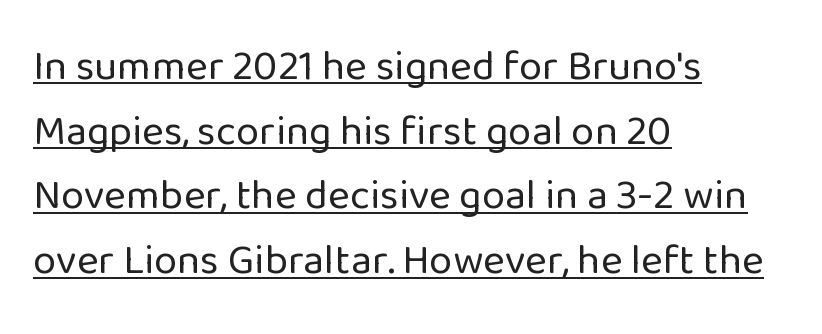
{"serif": "no", "italic": "no", "bold": "no", "weight": "regular", "width": "normal", "stroke_contrast": "low", "x_height": "medium", "monospaced": "no", "underline": "yes", "align": "left", "line_spacing": "normal", "line_spacing_ratio": 1.54, "letter_spacing": "normal", "letter_spacing_em": 0.0, "glyph_px": 42}
